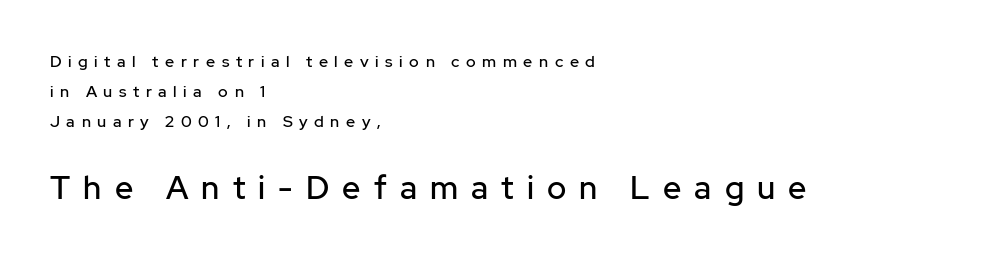
Spacing verdict: proportional, widths tailored to each character. Posture: upright roman. The baseline area is clear. I'd call this a sans setting — the letters go barefoot.
